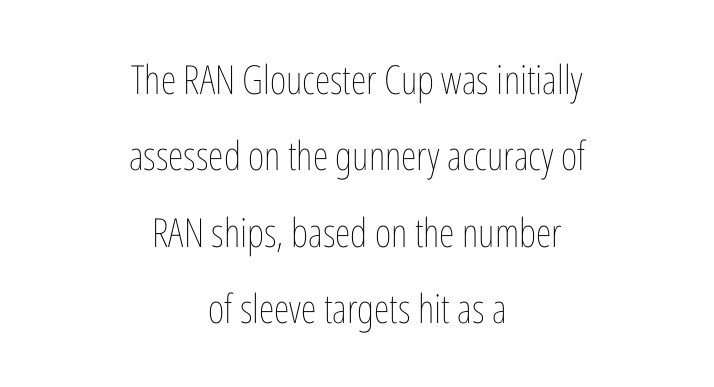
You could fit nearly another row in the gap between these rows. Horizontally, the lines are justified to the midpoint only. Summary of weight: not heavy and not bold. The strip under each line holds only bare page. Note the varied advance widths — an 'i' is clearly narrower than an 'm'. You can tell it's not italic because the verticals are truly vertical.
